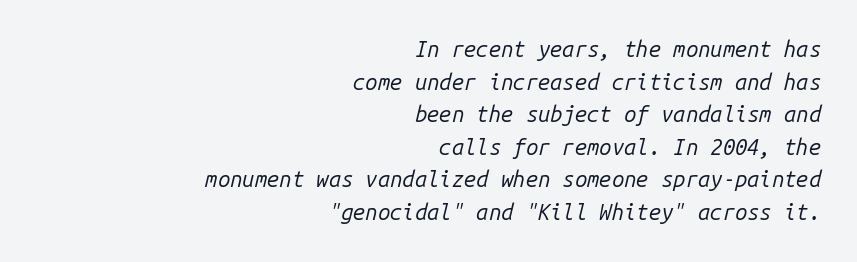
{"italic": "yes", "lean": "right", "slant_degrees": 14, "bold": "no", "underline": "no", "align": "right", "line_spacing": "normal", "line_spacing_ratio": 1.48, "letter_spacing": "normal", "letter_spacing_em": 0.0, "glyph_px": 22}
